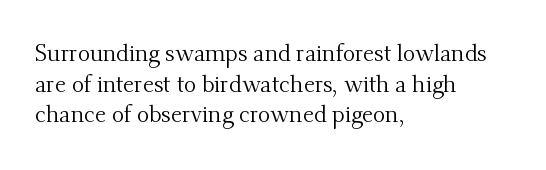
{"italic": "no", "bold": "no", "underline": "no", "align": "left", "line_spacing": "normal", "line_spacing_ratio": 1.33, "letter_spacing": "normal", "letter_spacing_em": 0.0, "glyph_px": 23}
